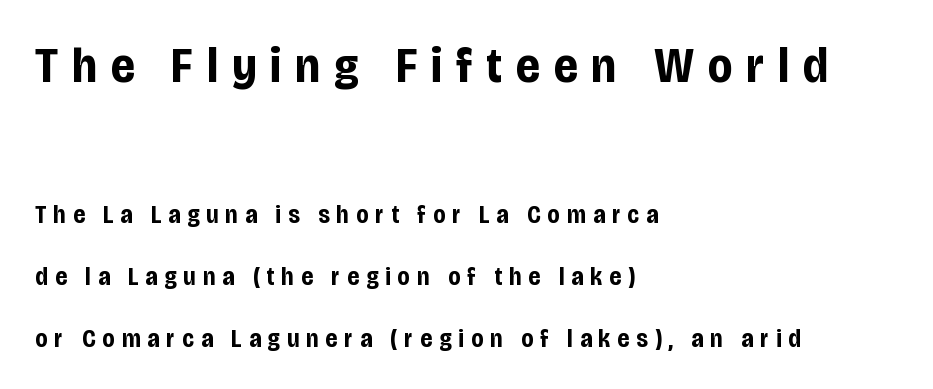
The image shows 50 px bold, condensed sans-serif type, upright; set left-aligned, loose line spacing (2.48x), unusually wide letter spacing (+0.28 em), not underlined; the first (top) block is 2.0x larger; low stroke contrast and a large x-height.
